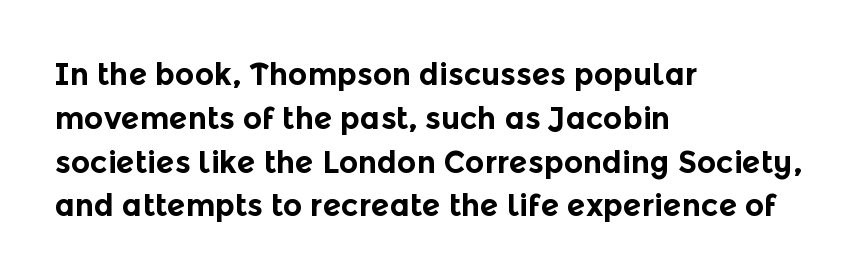
The image shows 30 px bold sans-serif type, upright; set left-aligned, normal line spacing (1.46x), normal letter spacing, not underlined; a medium x-height.
